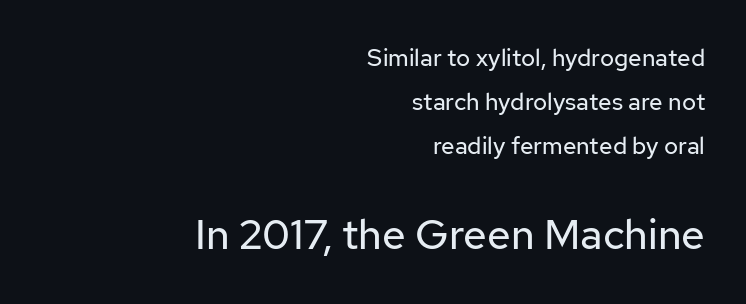
Notice how the passage keeps a crisp vertical edge on the right only. Letterform terminals end flat and unadorned throughout the passage. The glyphs are unaccompanied by any horizontal stroke below them. The font's upright variant was chosen for this text.
